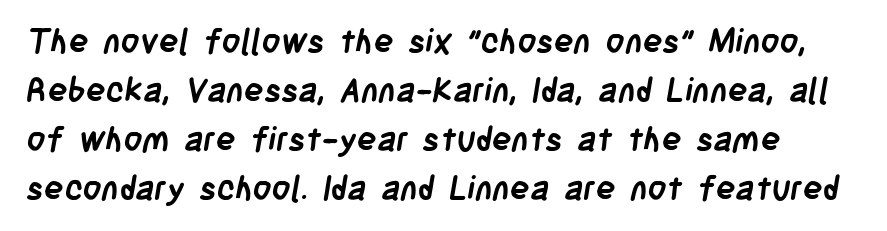
{"serif": "no", "bold": "yes", "weight": "semibold", "width": "condensed", "stroke_contrast": "low", "x_height": "large", "monospaced": "no", "underline": "no", "line_spacing": "normal", "line_spacing_ratio": 1.48, "letter_spacing": "normal", "letter_spacing_em": 0.0, "glyph_px": 33}
